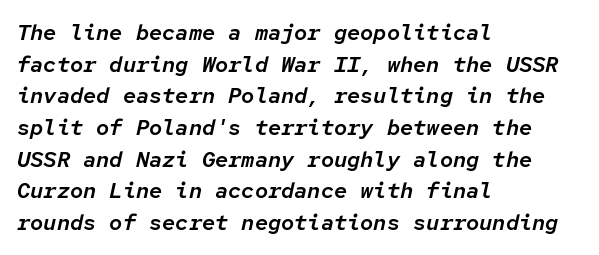
The image shows 22 px text type, italic (leaning right); set left-aligned, normal line spacing (1.44x), normal letter spacing, not underlined.
